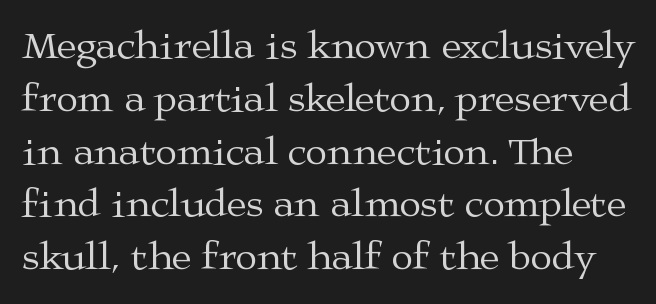
{"serif": "yes", "italic": "no", "bold": "no", "weight": "regular", "width": "wide", "stroke_contrast": "medium", "x_height": "medium", "monospaced": "no", "underline": "no", "line_spacing": "normal", "line_spacing_ratio": 1.32, "letter_spacing": "normal", "letter_spacing_em": 0.0, "glyph_px": 40}
